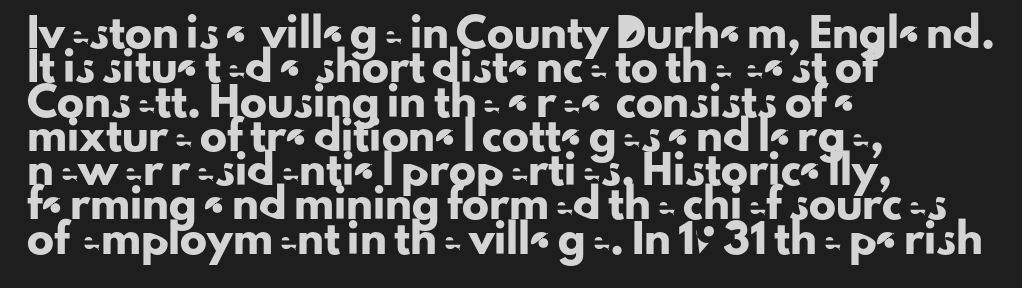
The image shows 27 px text type, upright; set left-aligned, normal line spacing (1.27x), normal letter spacing, not underlined.
